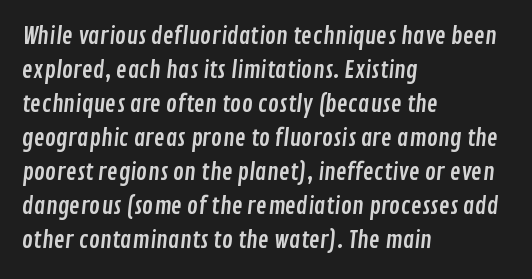
{"underline": "no", "align": "left", "line_spacing": "normal", "line_spacing_ratio": 1.48, "letter_spacing": "normal", "letter_spacing_em": 0.0, "glyph_px": 23}
